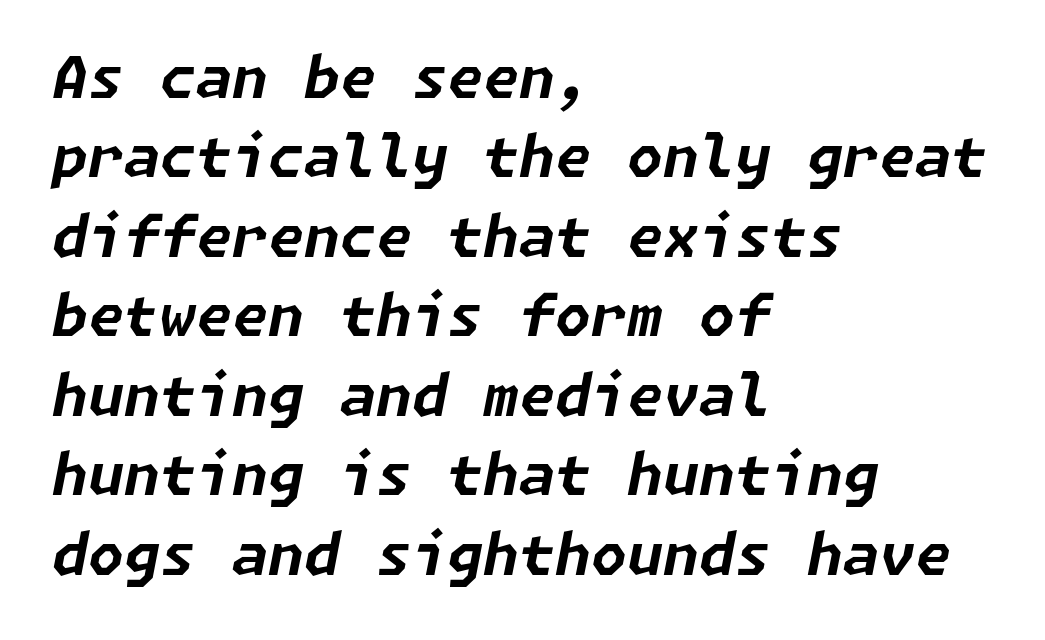
{"italic": "yes", "lean": "right", "slant_degrees": 11, "bold": "yes", "weight": "bold", "width": "normal", "stroke_contrast": "low", "x_height": "medium", "underline": "no", "align": "left", "line_spacing": "normal", "line_spacing_ratio": 1.37, "letter_spacing": "normal", "letter_spacing_em": 0.0, "glyph_px": 58}
